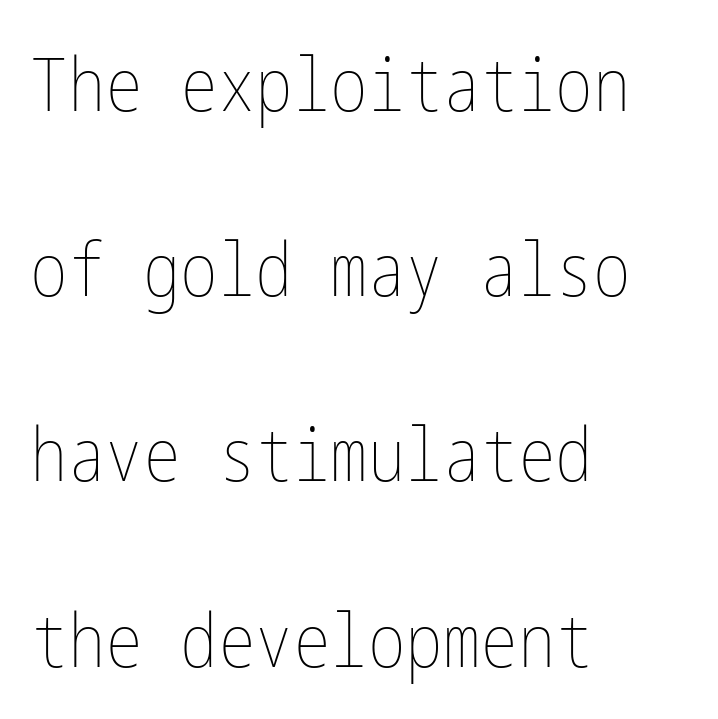
The image shows 75 px thin, condensed type, upright; set left-aligned, loose line spacing (2.47x), normal letter spacing, not underlined; low stroke contrast and a medium x-height.
